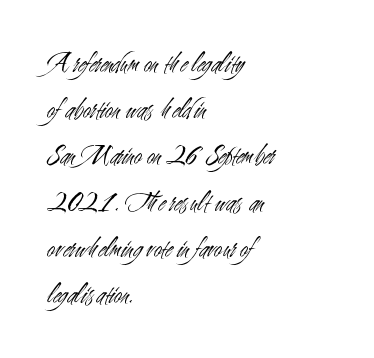
Q: Is the text bold? A: No.
Q: Is the text italic (slanted)? A: Yes.
Q: Is the typeface a serif or a sans-serif typeface? A: Sans-serif.
Q: Is the text underlined? A: No.
Q: How is the paragraph aligned? A: Left-aligned.
Q: Is the spacing between letters normal or unusually wide? A: Normal.
Q: Is the spacing between lines tight, normal or loose? A: Normal.
Q: Width (condensed, normal, or wide)? A: Condensed.
Q: Stroke contrast? A: Medium.
Q: x-height? A: Small.
Q: Monospaced? A: No.
